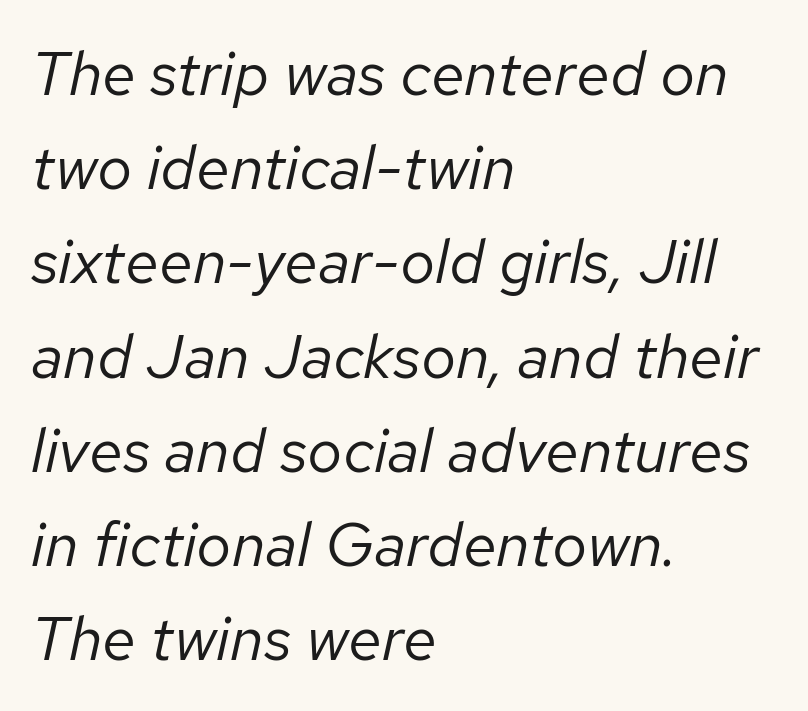
The image shows 62 px regular-weight type, italic (leaning right); set left-aligned, normal line spacing (1.52x), normal letter spacing, not underlined; low stroke contrast and a medium x-height.
